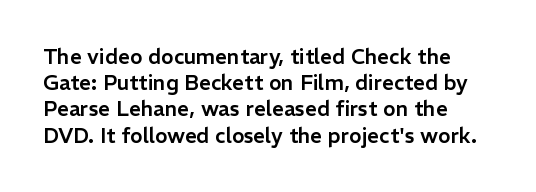
Q: Is the text italic (slanted)? A: No, it is upright.
Q: Is the text underlined? A: No.
Q: How is the paragraph aligned? A: Left-aligned.
Q: Is the spacing between letters normal or unusually wide? A: Normal.
Q: Is the spacing between lines tight, normal or loose? A: Normal.
